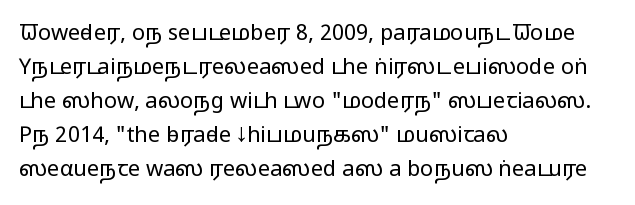
{"italic": "no", "bold": "no", "underline": "no", "align": "left", "line_spacing": "normal", "line_spacing_ratio": 1.55, "letter_spacing": "normal", "letter_spacing_em": 0.0, "glyph_px": 22}
